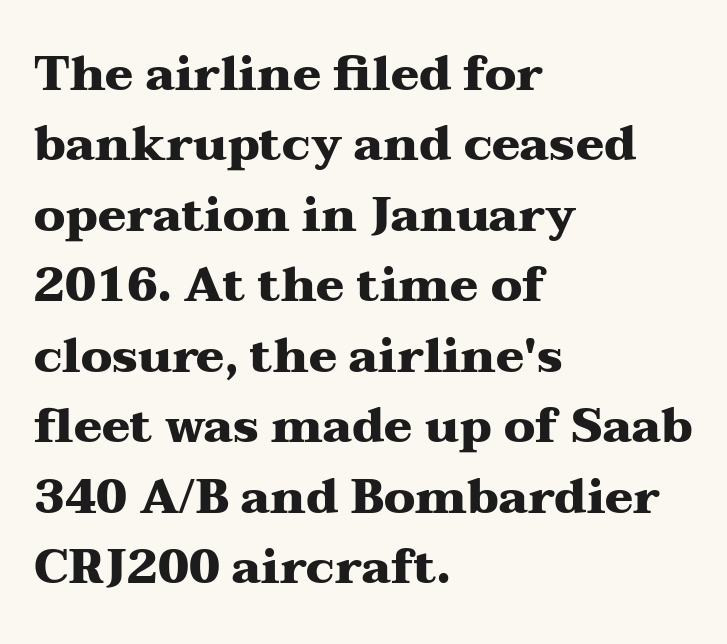
{"serif": "yes", "italic": "no", "bold": "yes", "weight": "heavy", "width": "wide", "stroke_contrast": "medium", "x_height": "medium", "monospaced": "no", "underline": "no", "align": "left", "line_spacing": "normal", "line_spacing_ratio": 1.5, "letter_spacing": "normal", "letter_spacing_em": 0.0, "glyph_px": 47}
